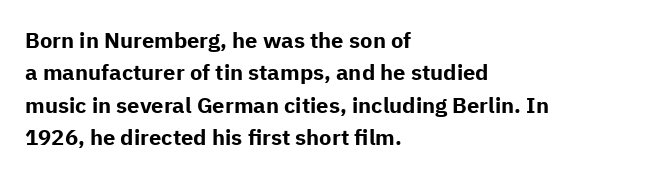
The image shows 22 px bold type, upright; set left-aligned, normal line spacing (1.47x), normal letter spacing, not underlined.
